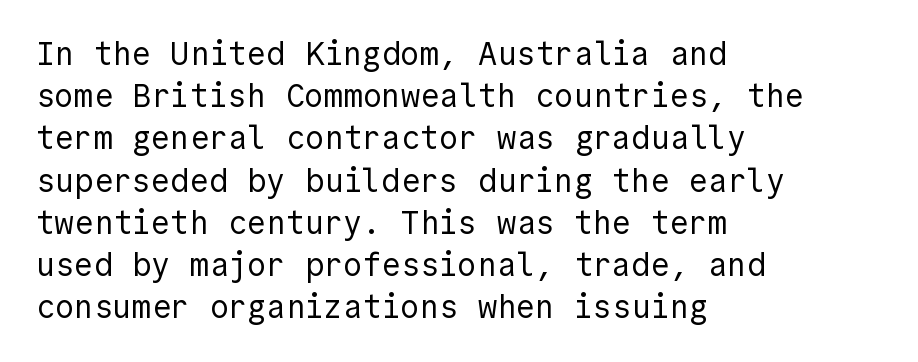
The image shows 32 px regular-weight sans-serif type, upright; set left-aligned, normal line spacing (1.32x), normal letter spacing, not underlined; a medium x-height.
